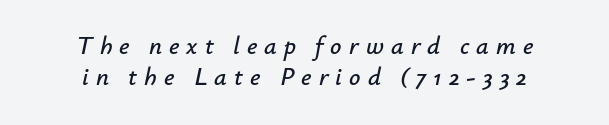
The image shows 25 px text type, italic (leaning right); set centered, normal line spacing (1.26x), unusually wide letter spacing (+0.28 em), not underlined.
